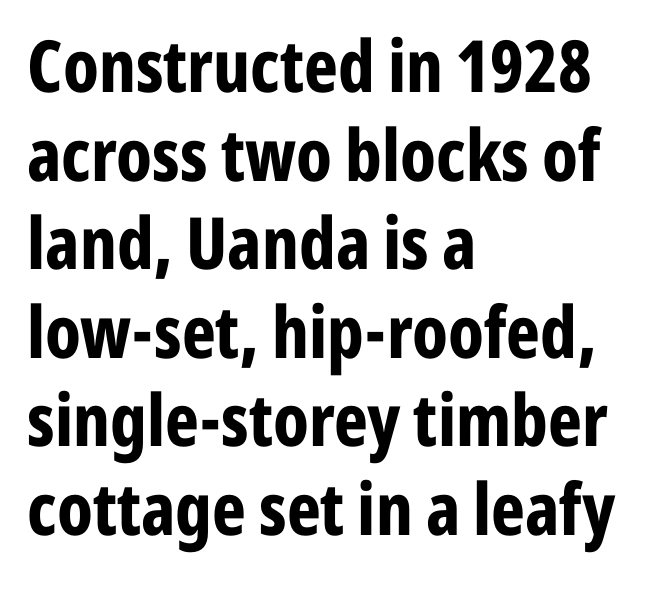
Q: Is the text bold? A: Yes.
Q: Is the text italic (slanted)? A: No, it is upright.
Q: Is the typeface a serif or a sans-serif typeface? A: Sans-serif.
Q: Is the text underlined? A: No.
Q: How is the paragraph aligned? A: Left-aligned.
Q: Is the spacing between letters normal or unusually wide? A: Normal.
Q: Width (condensed, normal, or wide)? A: Condensed.
Q: Stroke contrast? A: Low.
Q: x-height? A: Medium.
Q: Monospaced? A: No.
